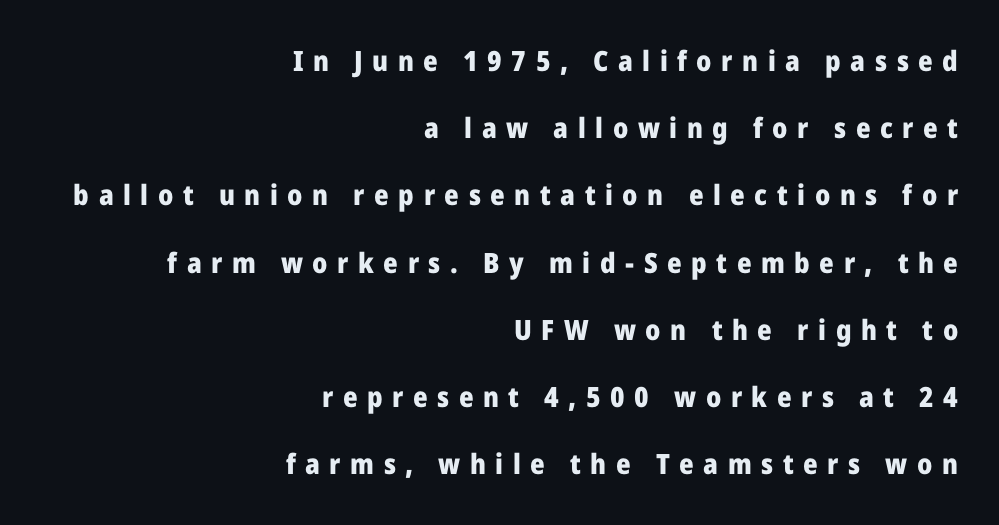
{"serif": "no", "italic": "no", "bold": "yes", "weight": "heavy", "width": "normal", "stroke_contrast": "low", "x_height": "medium", "monospaced": "no", "underline": "no", "align": "right", "line_spacing": "loose", "line_spacing_ratio": 2.4, "letter_spacing": "wide", "letter_spacing_em": 0.34, "glyph_px": 28}
